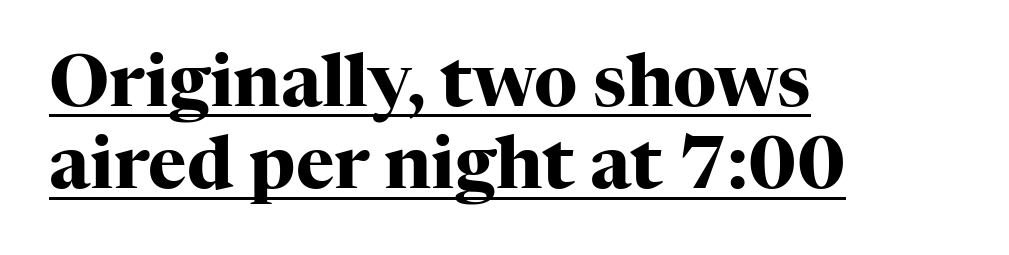
Notice how descenders almost collide with the ascenders below — that's tight leading. Honestly, the underline is the first thing you notice here. Every character sits straight up, as roman type does. Spacing between characters is what you'd get straight out of the box.
